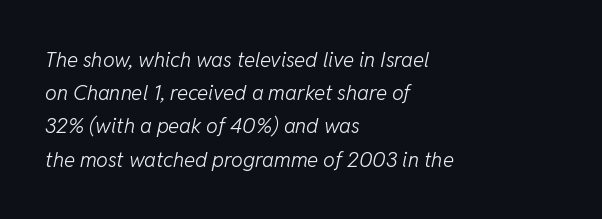
The image shows 21 px text type, italic (leaning right); set left-aligned, normal line spacing (1.58x), normal letter spacing, not underlined.
